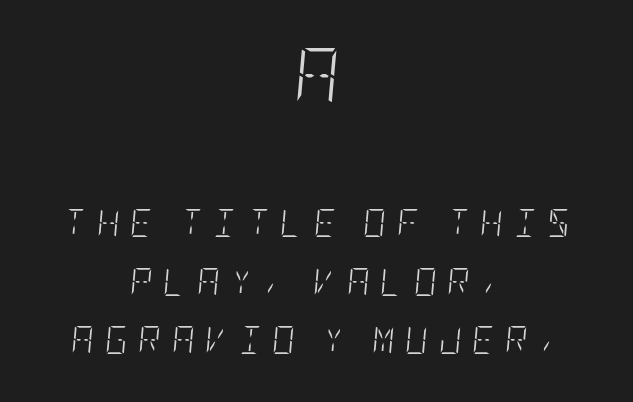
The image shows 56 px light, condensed type, italic (leaning right); set centered, loose line spacing (2.08x), unusually wide letter spacing (+0.38 em), not underlined; the first (top) block is 2.0x larger; low stroke contrast and a large x-height.
